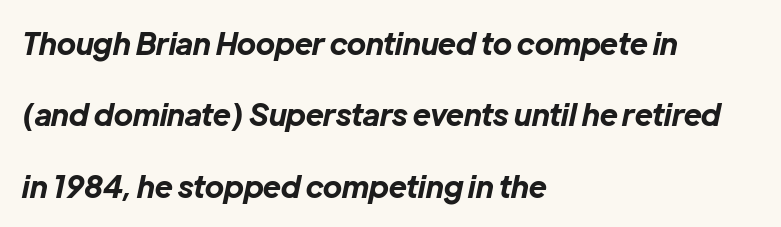
Q: Is the text bold? A: Yes.
Q: Is the text italic (slanted)? A: Yes, it leans right by about 12 degrees.
Q: Is the text underlined? A: No.
Q: How is the paragraph aligned? A: Left-aligned.
Q: Is the spacing between letters normal or unusually wide? A: Normal.
Q: Is the spacing between lines tight, normal or loose? A: Loose.
Q: Width (condensed, normal, or wide)? A: Normal.
Q: Stroke contrast? A: Low.
Q: x-height? A: Medium.
Q: Monospaced? A: No.
